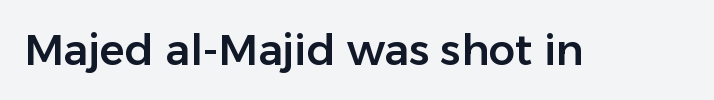
The image shows 42 px sans-serif type, upright; set normal letter spacing, not underlined; low stroke contrast and a medium x-height.
